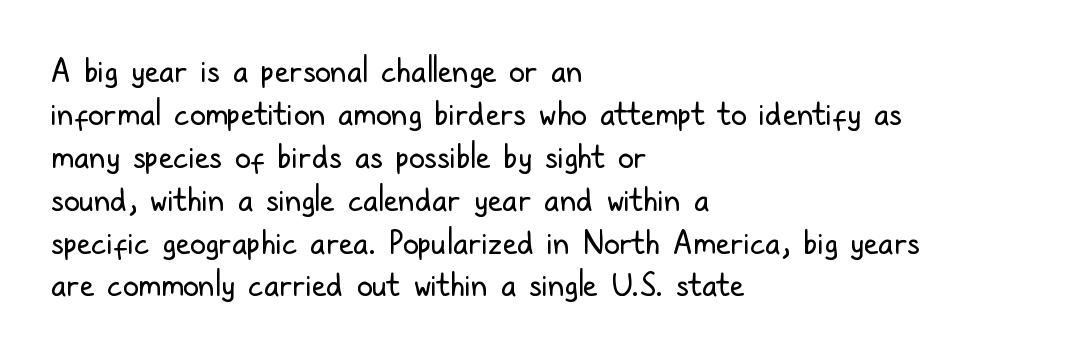
The image shows 32 px regular-weight, condensed sans-serif type, upright; set left-aligned, normal line spacing (1.34x), normal letter spacing, not underlined; low stroke contrast and a medium x-height.
